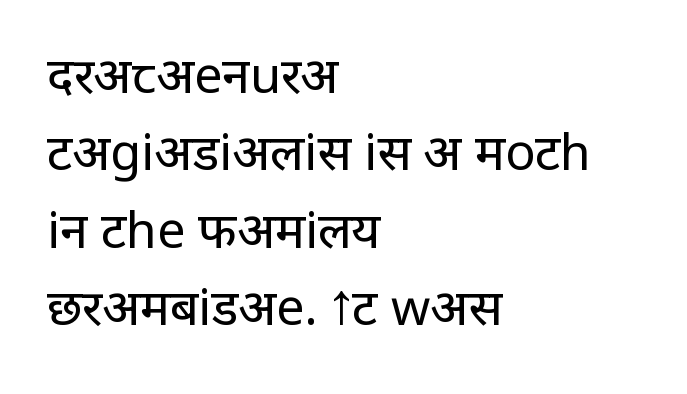
The image shows 50 px regular-weight sans-serif type, upright; set left-aligned, normal line spacing (1.55x), normal letter spacing, not underlined; low stroke contrast and a large x-height.
